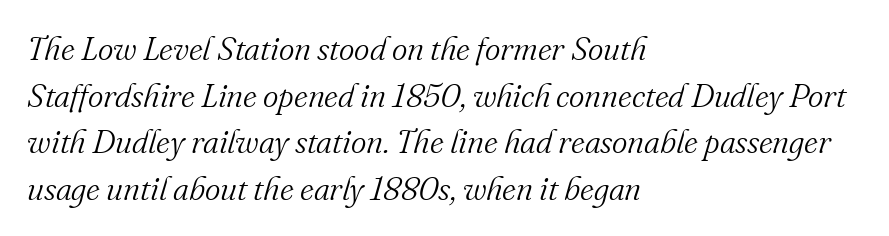
The image shows 33 px light serif type, italic (leaning right); set left-aligned, normal line spacing (1.41x), normal letter spacing, not underlined; medium stroke contrast and a small x-height.
